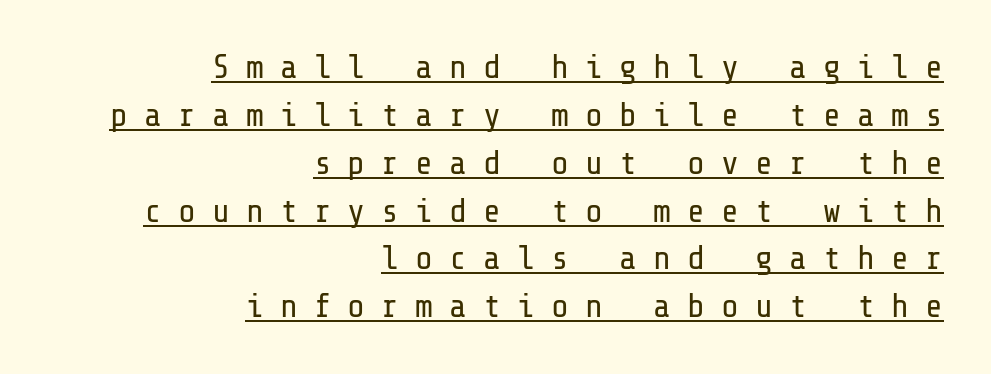
{"serif": "no", "italic": "no", "bold": "no", "weight": "regular", "width": "normal", "stroke_contrast": "low", "x_height": "medium", "underline": "yes", "align": "right", "line_spacing": "normal", "line_spacing_ratio": 1.45, "letter_spacing": "wide", "letter_spacing_em": 0.49, "glyph_px": 33}
